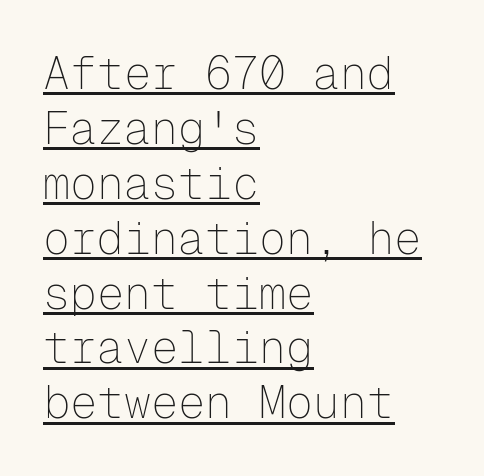
The image shows 45 px thin sans-serif type, upright, monospaced; set left-aligned, line spacing 1.22x, normal letter spacing, underlined; low stroke contrast and a medium x-height.
